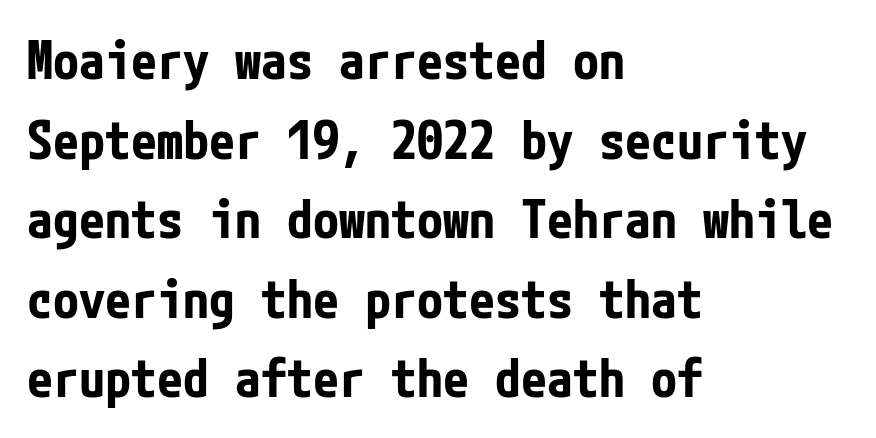
The image shows 52 px bold, condensed sans-serif type, upright; set left-aligned, normal line spacing (1.53x), normal letter spacing, not underlined; low stroke contrast and a medium x-height.
